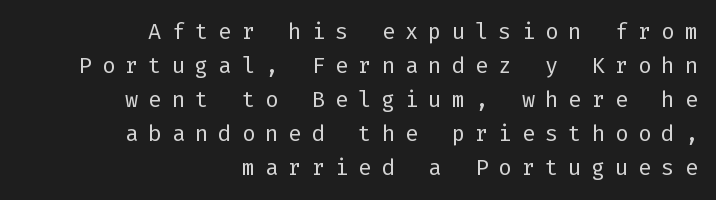
{"italic": "no", "bold": "no", "underline": "no", "align": "right", "line_spacing": "normal", "line_spacing_ratio": 1.55, "letter_spacing": "wide", "letter_spacing_em": 0.46, "glyph_px": 22}
